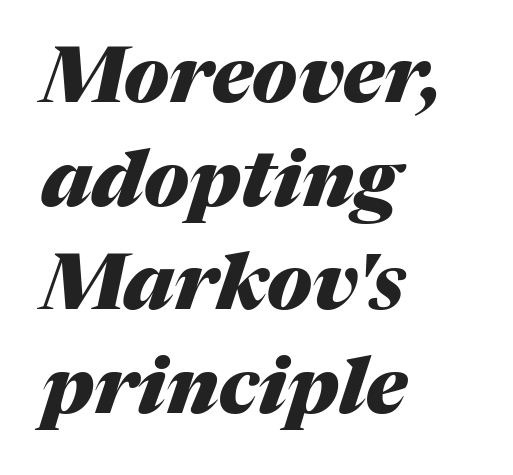
You could not count columns in this text — the font is proportionally spaced. The face used here has a pronounced slope to its letters. This is heavy type, rendered in bold. Casual observation: everything's shoved over to the left. Underline: absent.
